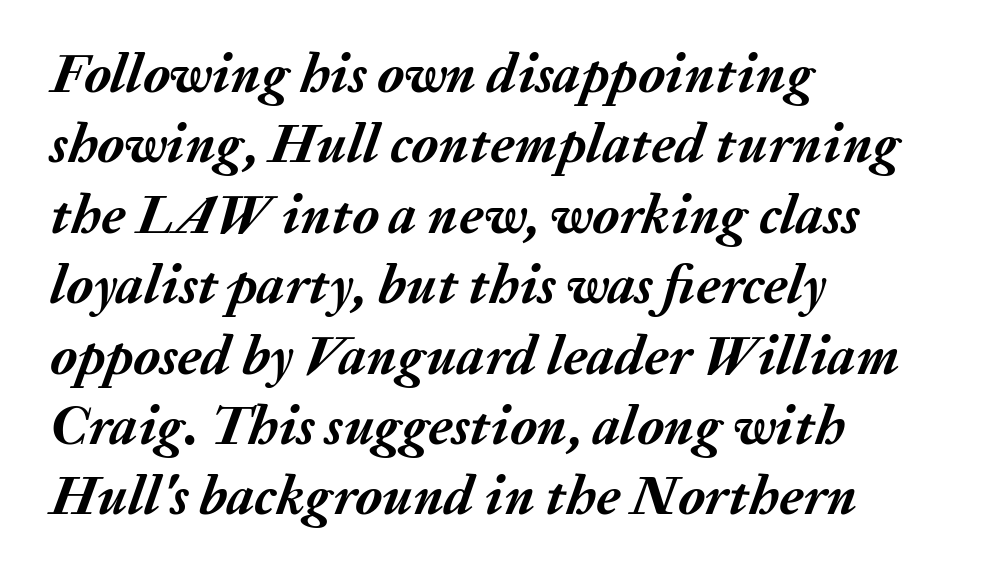
Q: Is the text bold? A: Yes.
Q: Is the text italic (slanted)? A: Yes, it leans right by about 20 degrees.
Q: Is the text underlined? A: No.
Q: How is the paragraph aligned? A: Left-aligned.
Q: Is the spacing between letters normal or unusually wide? A: Normal.
Q: Is the spacing between lines tight, normal or loose? A: Normal.
Q: Width (condensed, normal, or wide)? A: Normal.
Q: Stroke contrast? A: Medium.
Q: x-height? A: Medium.
Q: Monospaced? A: No.
